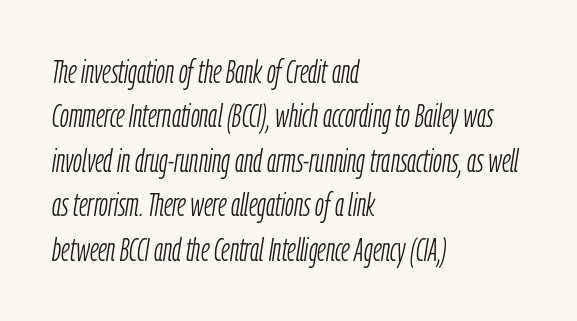
Evenly set lines give the paragraph a standard silhouette. These lines are rendered in a variable-pitch font. Weight class: somewhere from thin through regular. The line texture is even and compact thanks to regular tracking. Rendered with sloped, italic letterforms.
